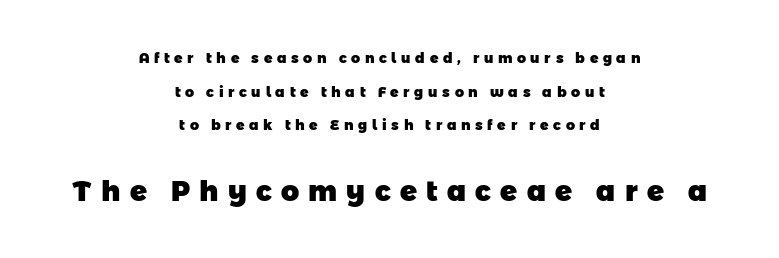
The image shows 28 px heavy sans-serif type; set centered, loose line spacing (2.41x), unusually wide letter spacing (+0.33 em), not underlined; the second (bottom) block is 2.0x larger; low stroke contrast and a medium x-height.
